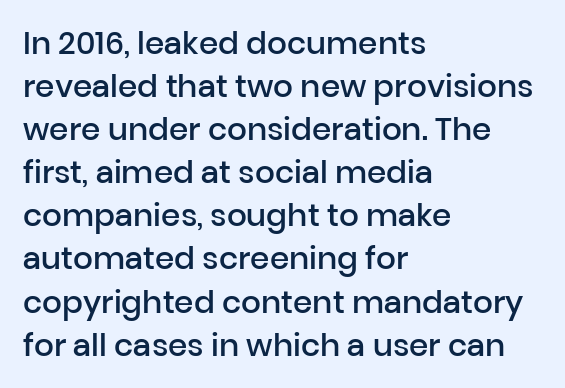
{"serif": "no", "italic": "no", "bold": "semi", "weight": "semibold", "width": "normal", "stroke_contrast": "low", "x_height": "medium", "monospaced": "no", "underline": "no", "align": "left", "line_spacing": "normal", "line_spacing_ratio": 1.39, "letter_spacing": "normal", "letter_spacing_em": 0.0, "glyph_px": 31}
